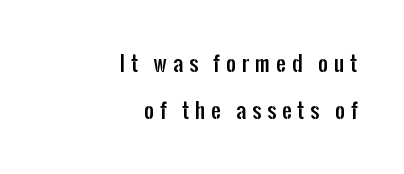
The type sits square on the baseline with zero lean. Leading is clearly above the norm, producing a sparse column. The foot of each line stays bare and open. Display-style spreading of the glyphs; the letterfit is very open. The compositor pushed each line to the right boundary.
